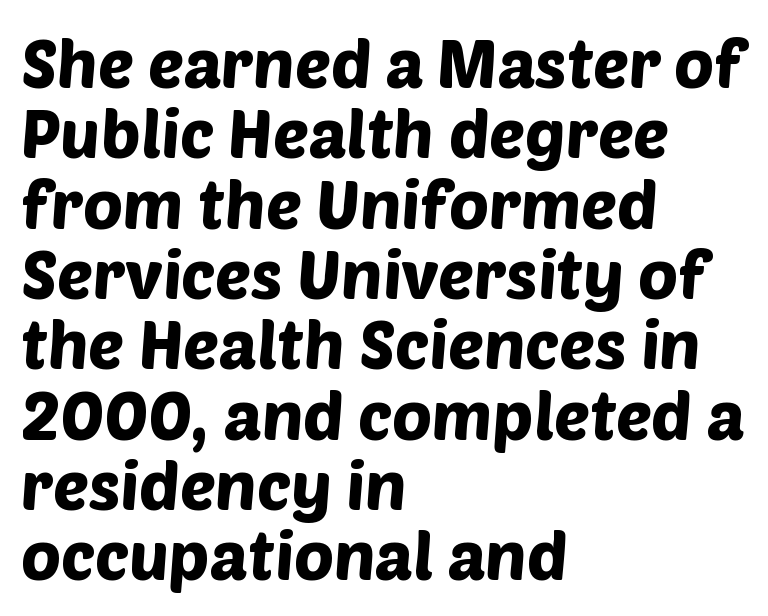
The image shows 67 px sans-serif type; set left-aligned, tight line spacing (1.05x), normal letter spacing, not underlined; low stroke contrast and a large x-height.
